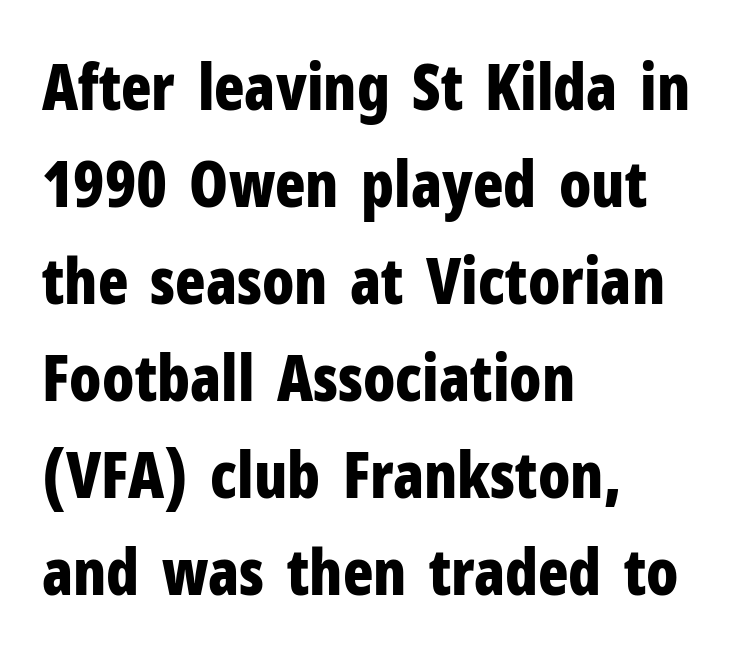
{"serif": "no", "italic": "no", "bold": "yes", "weight": "bold", "width": "condensed", "stroke_contrast": "low", "x_height": "medium", "monospaced": "no", "underline": "no", "align": "left", "line_spacing": "normal", "line_spacing_ratio": 1.54, "letter_spacing": "normal", "letter_spacing_em": 0.0, "glyph_px": 63}
